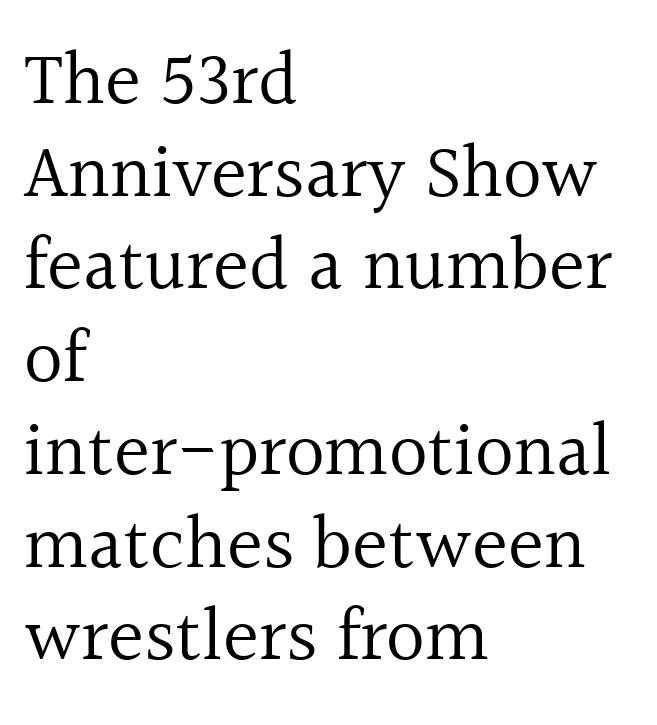
Small tapered or slab feet sit at the stroke ends, so this counts as serif. Descender tails drop into unmarked territory. Letter spacing: default. On a weight scale, this lands at 450 or below.
